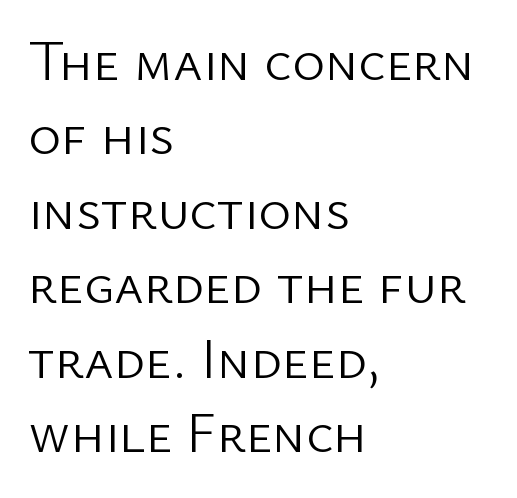
The image shows 56 px light sans-serif type, upright; set left-aligned, normal line spacing (1.33x), normal letter spacing, not underlined; low stroke contrast and a medium x-height.
